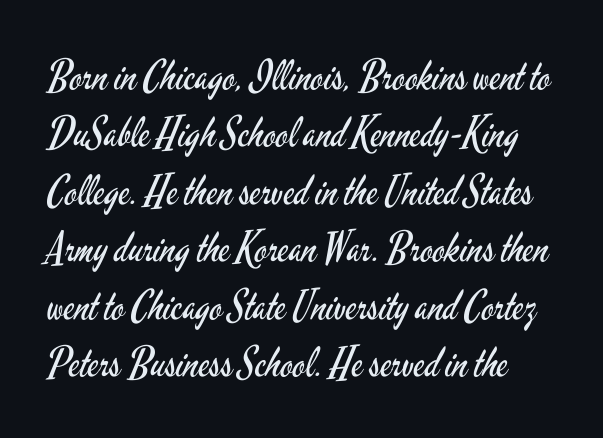
{"serif": "no", "bold": "no", "weight": "regular", "width": "condensed", "stroke_contrast": "low", "x_height": "small", "monospaced": "no", "underline": "no", "line_spacing": "normal", "line_spacing_ratio": 1.4, "letter_spacing": "normal", "letter_spacing_em": 0.0, "glyph_px": 41}
